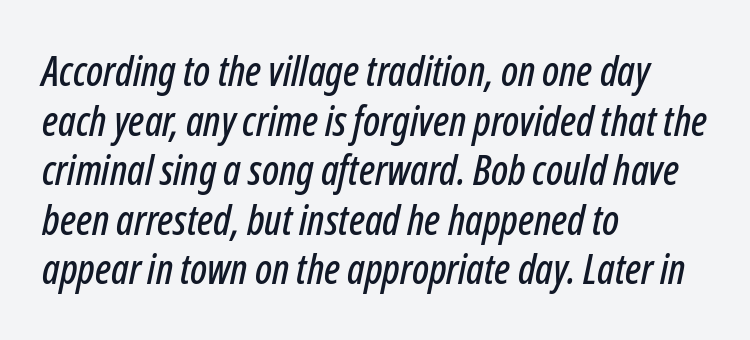
Q: Is the text italic (slanted)? A: Yes, it leans right by about 12 degrees.
Q: Is the text underlined? A: No.
Q: How is the paragraph aligned? A: Left-aligned.
Q: Is the spacing between letters normal or unusually wide? A: Normal.
Q: Width (condensed, normal, or wide)? A: Condensed.
Q: Stroke contrast? A: Low.
Q: x-height? A: Medium.
Q: Monospaced? A: No.
